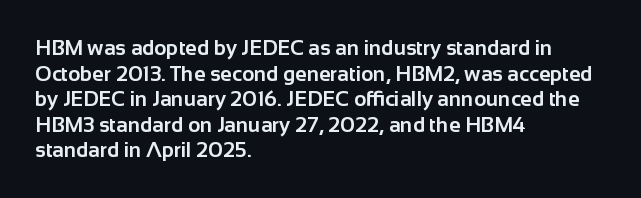
Is there any slant? The stems are plumb. The zone under the glyphs is completely vacant. Caption: bold face, heavy strokes. Each word holds together tightly as a unit, with standard inter-letter gaps. Does the copy run flush right? No — it runs flush left.
